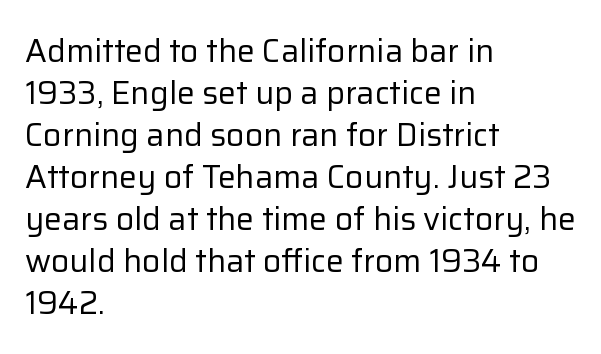
The image shows 32 px regular-weight sans-serif type, upright; set left-aligned, normal line spacing (1.31x), normal letter spacing, not underlined; low stroke contrast and a medium x-height.
